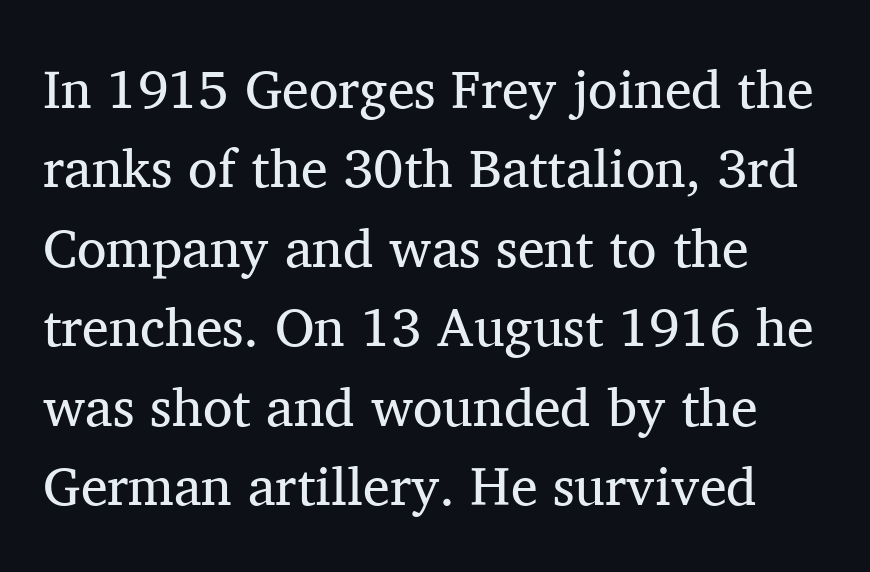
The image shows 54 px regular-weight serif type, upright; set left-aligned, normal line spacing (1.47x), normal letter spacing, not underlined; medium stroke contrast and a medium x-height.
